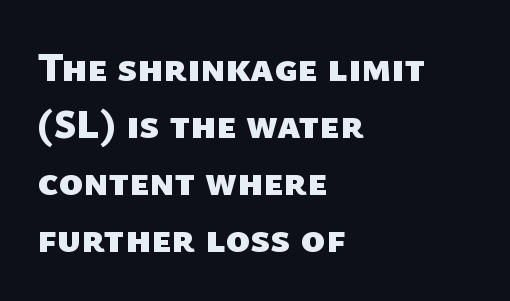
Q: Is the text bold? A: Yes.
Q: Is the typeface a serif or a sans-serif typeface? A: Sans-serif.
Q: Is the text underlined? A: No.
Q: How is the paragraph aligned? A: Left-aligned.
Q: Is the spacing between letters normal or unusually wide? A: Normal.
Q: Is the spacing between lines tight, normal or loose? A: Normal.
Q: Width (condensed, normal, or wide)? A: Normal.
Q: Stroke contrast? A: Low.
Q: x-height? A: Medium.
Q: Monospaced? A: No.
